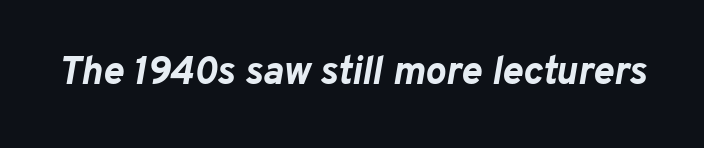
{"italic": "yes", "lean": "right", "slant_degrees": 10, "bold": "yes", "weight": "bold", "width": "normal", "stroke_contrast": "low", "x_height": "medium", "monospaced": "no", "underline": "no", "letter_spacing": "normal", "letter_spacing_em": 0.0, "glyph_px": 39}
